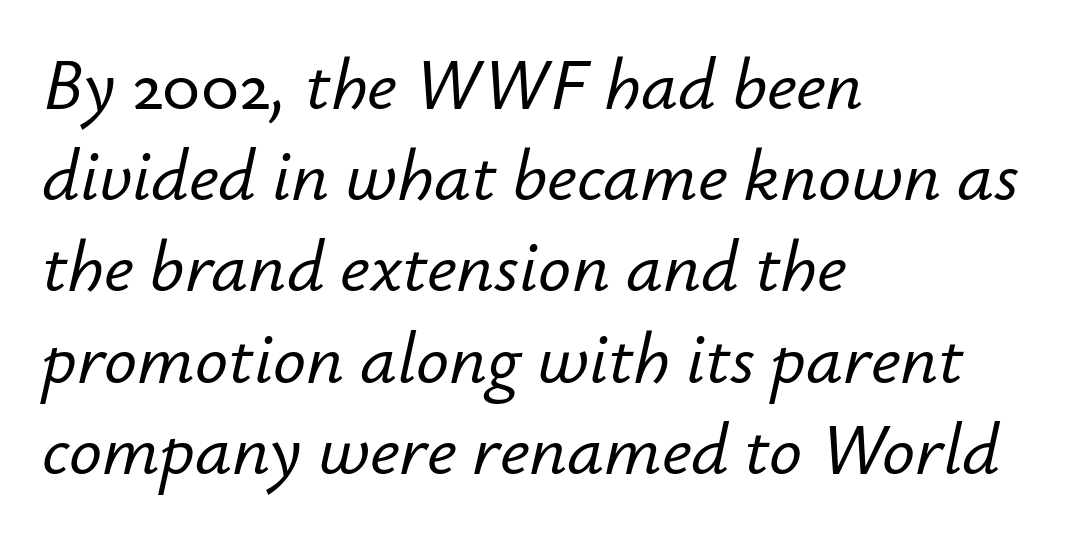
Q: Is the text italic (slanted)? A: Yes, it leans right by about 12 degrees.
Q: Is the text underlined? A: No.
Q: How is the paragraph aligned? A: Left-aligned.
Q: Is the spacing between letters normal or unusually wide? A: Normal.
Q: Is the spacing between lines tight, normal or loose? A: Normal.
Q: Width (condensed, normal, or wide)? A: Normal.
Q: Stroke contrast? A: Low.
Q: x-height? A: Small.
Q: Monospaced? A: No.
